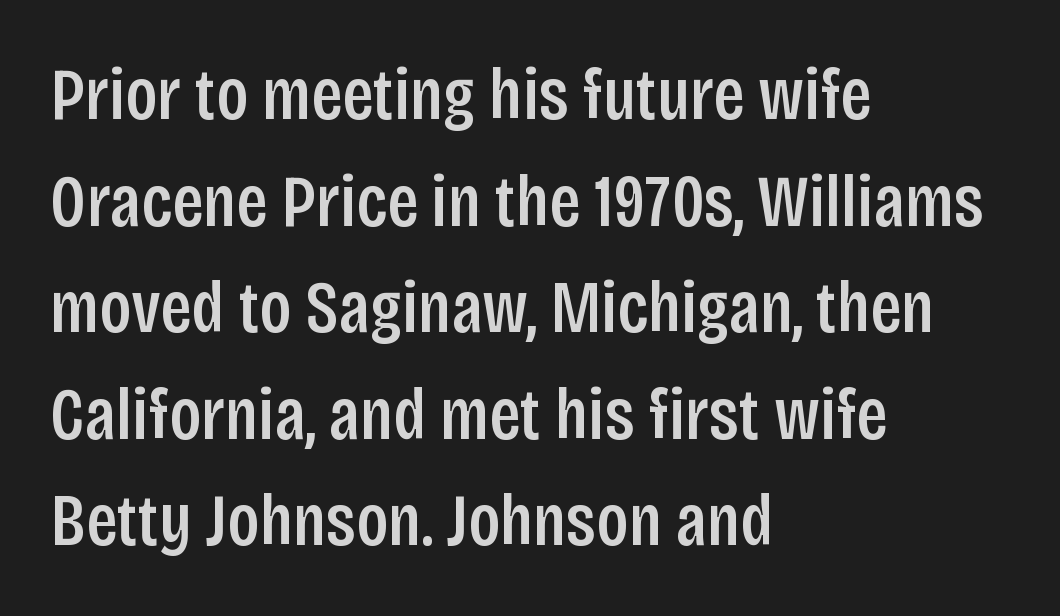
Q: Is the text bold? A: Semi-bold.
Q: Is the text italic (slanted)? A: No, it is upright.
Q: Is the typeface a serif or a sans-serif typeface? A: Sans-serif.
Q: Is the text underlined? A: No.
Q: How is the paragraph aligned? A: Left-aligned.
Q: Is the spacing between letters normal or unusually wide? A: Normal.
Q: Is the spacing between lines tight, normal or loose? A: Normal.
Q: Width (condensed, normal, or wide)? A: Condensed.
Q: Stroke contrast? A: Low.
Q: x-height? A: Large.
Q: Monospaced? A: No.
